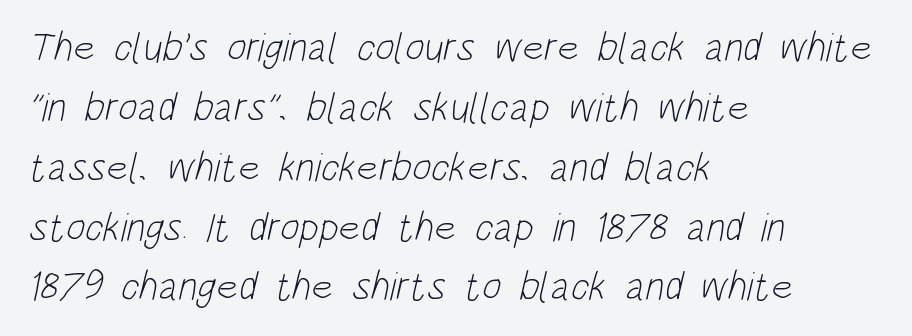
Q: Is the text bold? A: No.
Q: Is the typeface a serif or a sans-serif typeface? A: Sans-serif.
Q: Is the text underlined? A: No.
Q: How is the paragraph aligned? A: Left-aligned.
Q: Is the spacing between letters normal or unusually wide? A: Normal.
Q: Is the spacing between lines tight, normal or loose? A: Normal.
Q: Width (condensed, normal, or wide)? A: Condensed.
Q: Stroke contrast? A: Low.
Q: x-height? A: Large.
Q: Monospaced? A: No.
